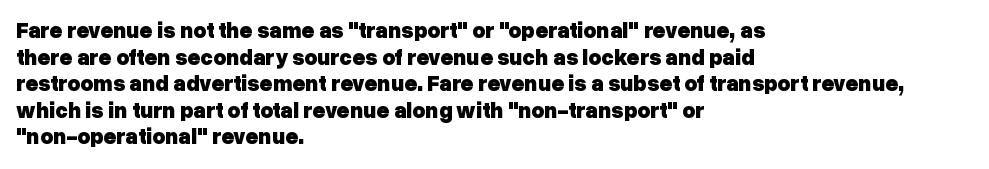
Which margin do the lines hug? The left one — the right edge is uneven. Weight check: bold — yes, fully. Tracking here is standard; glyphs follow each other at the usual distance. Unlike italic type, these characters show no tilt at all. Just letters on the line, the space beneath them empty.
